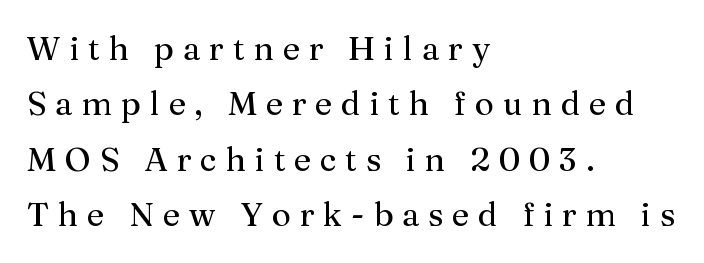
{"serif": "yes", "italic": "no", "bold": "no", "weight": "regular", "width": "normal", "stroke_contrast": "medium", "x_height": "medium", "monospaced": "no", "underline": "no", "align": "left", "line_spacing": "normal", "line_spacing_ratio": 1.68, "letter_spacing": "wide", "letter_spacing_em": 0.27, "glyph_px": 33}
